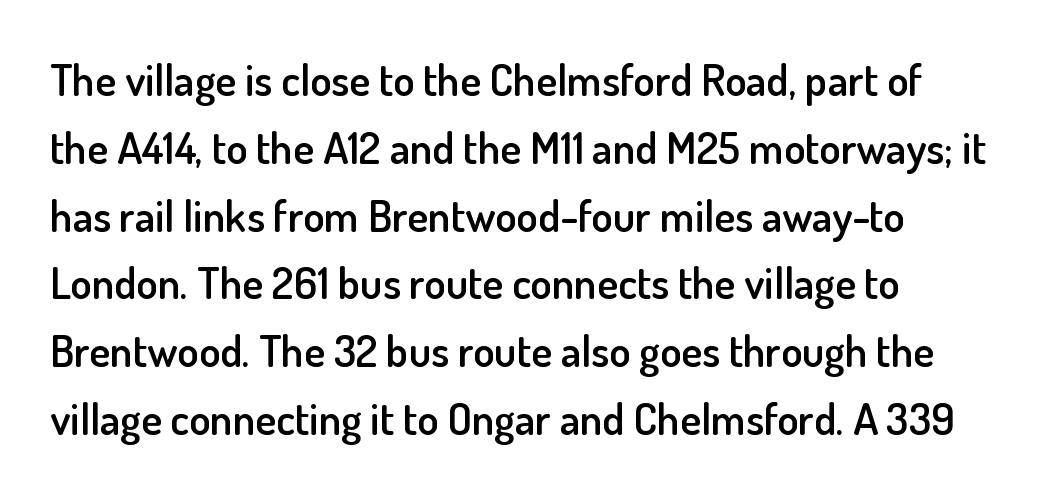
{"serif": "no", "italic": "no", "bold": "semi", "weight": "semibold", "width": "normal", "stroke_contrast": "low", "x_height": "small", "monospaced": "no", "underline": "no", "line_spacing": "normal", "line_spacing_ratio": 1.54, "letter_spacing": "normal", "letter_spacing_em": 0.0, "glyph_px": 44}
